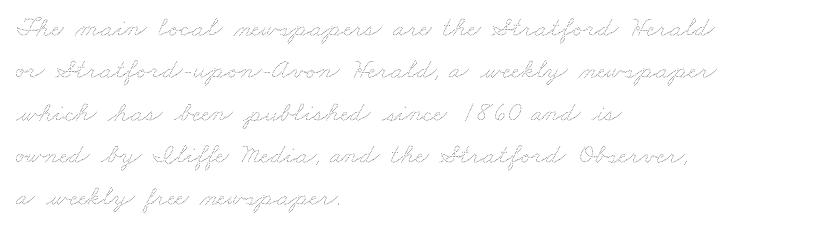
Vertical stems look standard width or narrower in stroke. Spacing verdict: proportional, widths tailored to each character. The lines are quadded left. Leading matches the norm, producing a regular column. The rendering keeps characters at their native spacing. Unmarked baselines from the first word to the last.
